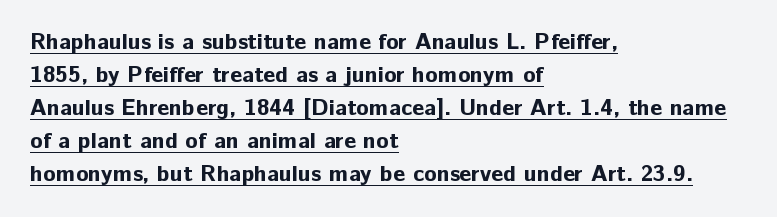
Compared with typical paragraphs, the rows here are spaced about the same. Chunky letters — that's bold for sure. Italic: no, the glyphs are upright roman. The horizontal fit of the characters is conventional and even.
